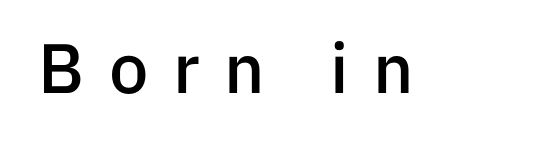
{"serif": "no", "italic": "no", "bold": "semi", "weight": "semibold", "width": "normal", "stroke_contrast": "low", "x_height": "medium", "monospaced": "no", "underline": "no", "letter_spacing": "wide", "letter_spacing_em": 0.35, "glyph_px": 70}
